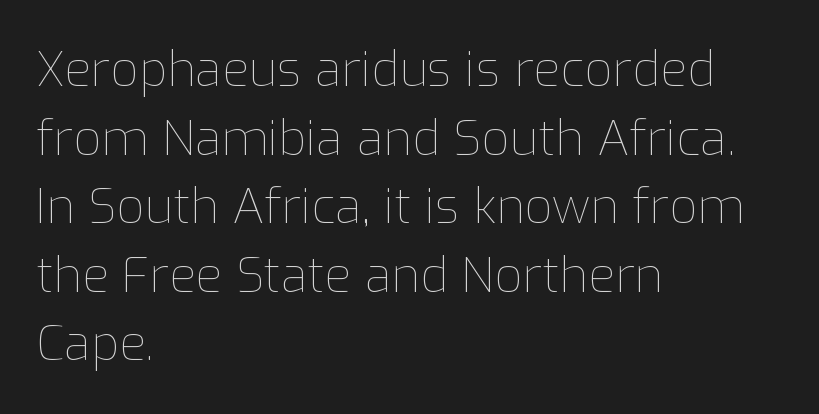
Notice how the stems are strictly vertical — no italics here. Do the characters align in a grid? No, the font is proportional. These lines sit exactly where default settings would place them. Casual observation: everything's shoved over to the left.
